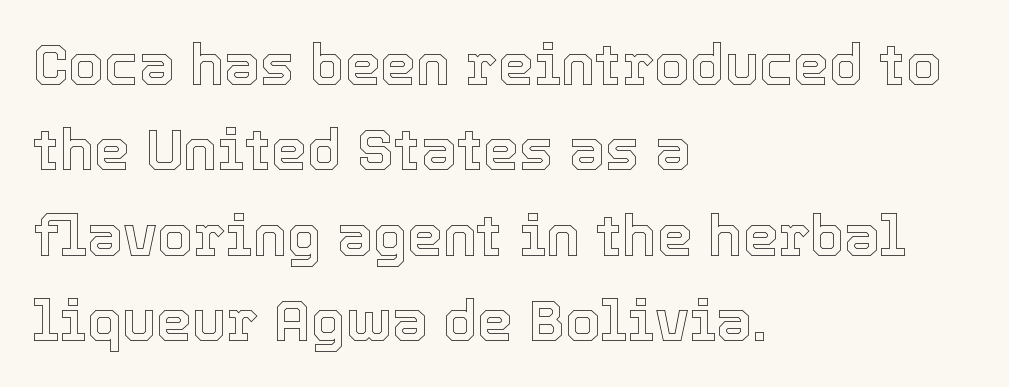
Q: Is the text italic (slanted)? A: No, it is upright.
Q: Is the text underlined? A: No.
Q: How is the paragraph aligned? A: Left-aligned.
Q: Is the spacing between letters normal or unusually wide? A: Normal.
Q: Is the spacing between lines tight, normal or loose? A: Normal.
Q: Width (condensed, normal, or wide)? A: Normal.
Q: x-height? A: Medium.
Q: Monospaced? A: No.
